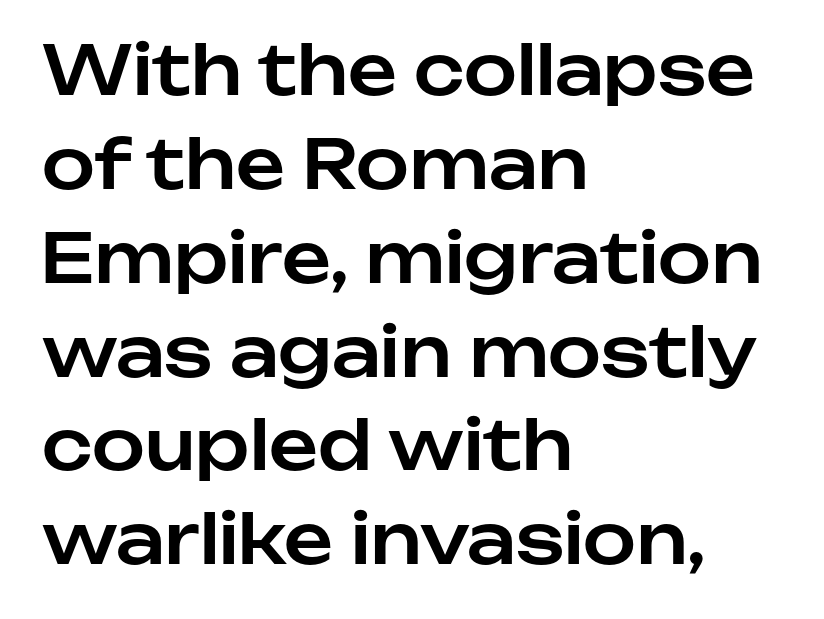
{"serif": "no", "italic": "no", "width": "normal", "stroke_contrast": "low", "x_height": "medium", "monospaced": "no", "underline": "no", "align": "left", "line_spacing": "normal", "line_spacing_ratio": 1.38, "letter_spacing": "normal", "letter_spacing_em": 0.0, "glyph_px": 68}
